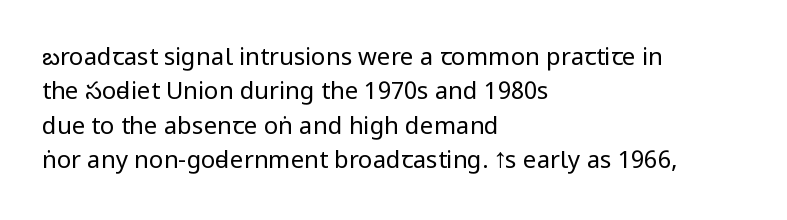
The image shows 24 px text type, upright; set left-aligned, normal line spacing (1.43x), normal letter spacing, not underlined.
